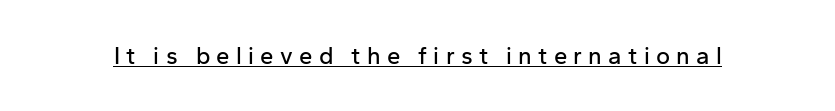
Q: Is the text italic (slanted)? A: No, it is upright.
Q: Is the text underlined? A: Yes.
Q: Is the spacing between letters normal or unusually wide? A: Unusually wide.
